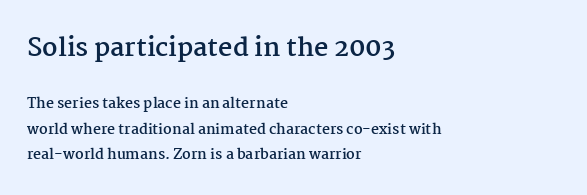
{"italic": "no", "bold": "yes", "underline": "no", "align": "left", "line_spacing_ratio": 1.82, "letter_spacing": "normal", "letter_spacing_em": 0.0, "larger_block": "first", "size_ratio": 1.79, "glyph_px": 25}
